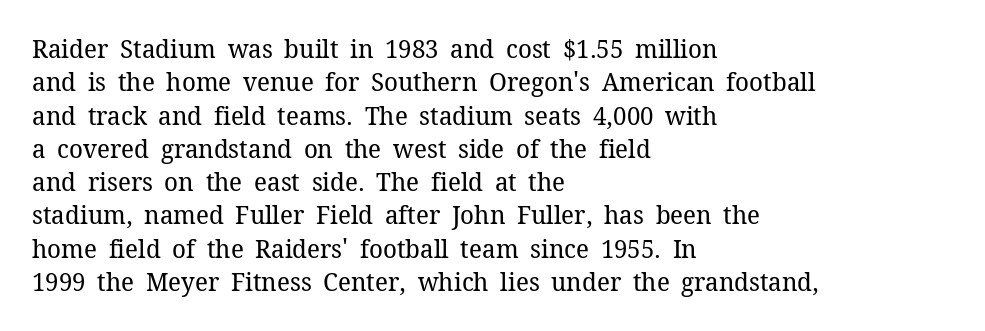
Q: Is the text bold? A: No.
Q: Is the text italic (slanted)? A: No, it is upright.
Q: Is the text underlined? A: No.
Q: How is the paragraph aligned? A: Left-aligned.
Q: Is the spacing between letters normal or unusually wide? A: Normal.
Q: Is the spacing between lines tight, normal or loose? A: Normal.
